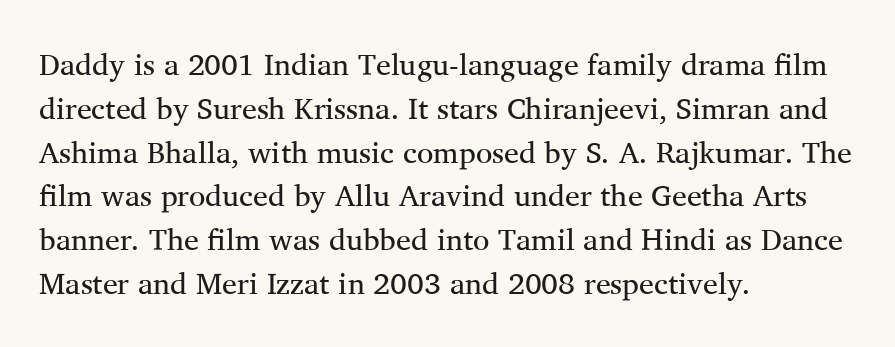
{"serif": "yes", "italic": "no", "bold": "no", "weight": "regular", "width": "normal", "stroke_contrast": "medium", "x_height": "medium", "monospaced": "no", "underline": "no", "align": "left", "line_spacing": "normal", "line_spacing_ratio": 1.46, "letter_spacing": "normal", "letter_spacing_em": 0.0, "glyph_px": 30}
